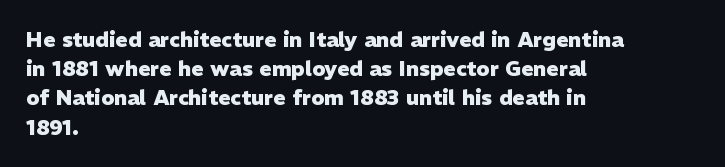
The image shows 21 px bold type, upright; set left-aligned, normal line spacing (1.39x), normal letter spacing, not underlined.
